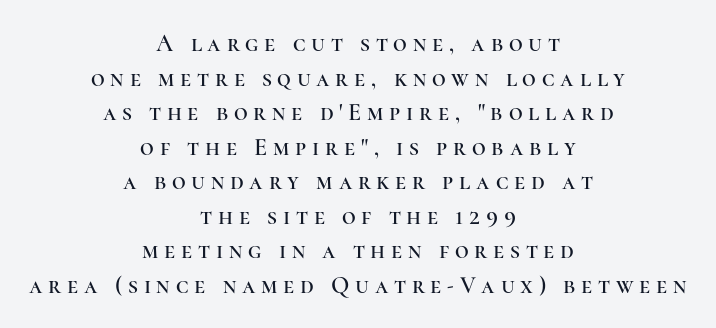
Q: Is the text italic (slanted)? A: No, it is upright.
Q: Is the text underlined? A: No.
Q: How is the paragraph aligned? A: Centered.
Q: Is the spacing between letters normal or unusually wide? A: Unusually wide.
Q: Is the spacing between lines tight, normal or loose? A: Normal.
